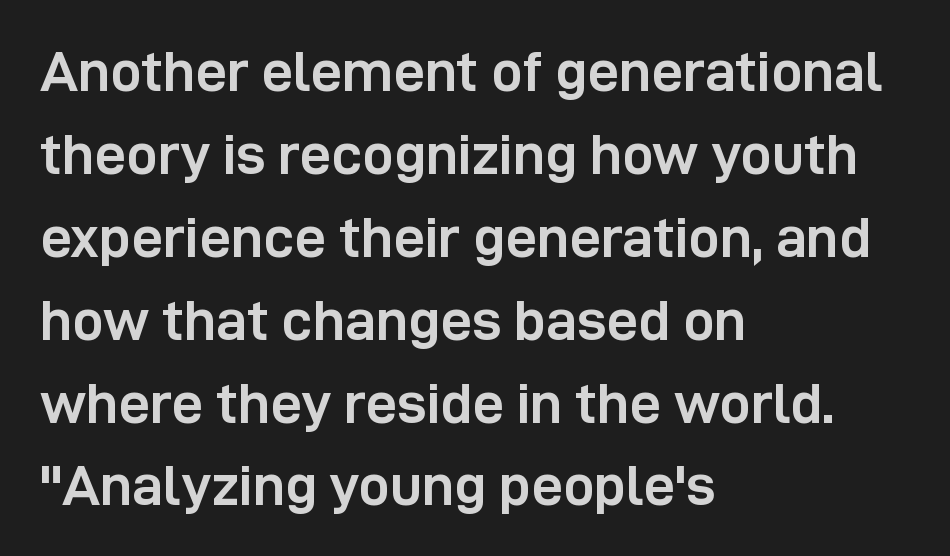
Q: Is the text bold? A: Yes.
Q: Is the text italic (slanted)? A: No, it is upright.
Q: Is the typeface a serif or a sans-serif typeface? A: Sans-serif.
Q: Is the text underlined? A: No.
Q: How is the paragraph aligned? A: Left-aligned.
Q: Is the spacing between letters normal or unusually wide? A: Normal.
Q: Is the spacing between lines tight, normal or loose? A: Normal.
Q: Width (condensed, normal, or wide)? A: Normal.
Q: Stroke contrast? A: Low.
Q: x-height? A: Medium.
Q: Monospaced? A: No.
